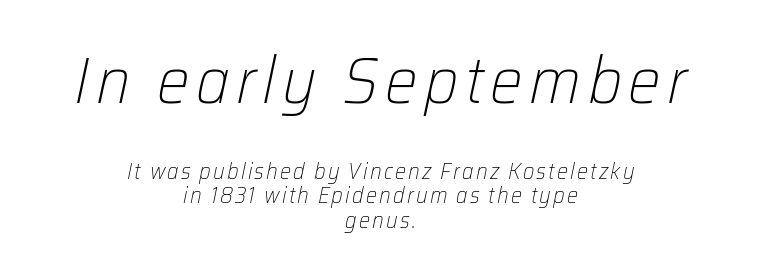
{"italic": "yes", "lean": "right", "slant_degrees": 12, "bold": "no", "weight": "light", "width": "normal", "stroke_contrast": "low", "x_height": "medium", "monospaced": "no", "underline": "no", "align": "center", "line_spacing": "tight", "line_spacing_ratio": 1.12, "larger_block": "first", "size_ratio": 2.95, "glyph_px": 65}
